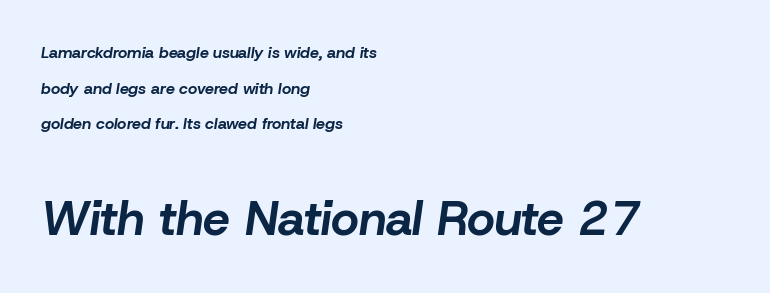
{"italic": "yes", "lean": "right", "slant_degrees": 8, "bold": "yes", "weight": "bold", "width": "normal", "stroke_contrast": "low", "x_height": "medium", "monospaced": "no", "underline": "no", "align": "left", "line_spacing": "loose", "line_spacing_ratio": 2.23, "letter_spacing": "normal", "letter_spacing_em": 0.0, "larger_block": "second", "size_ratio": 3.0, "glyph_px": 48}
